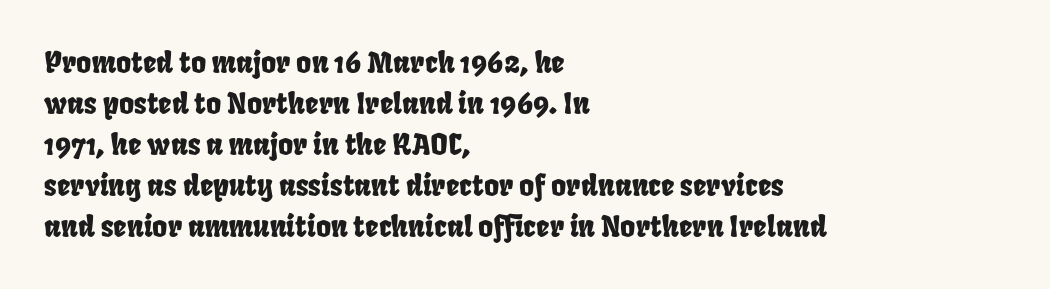
{"width": "condensed", "stroke_contrast": "low", "x_height": "large", "monospaced": "no", "underline": "no", "align": "left", "line_spacing": "normal", "line_spacing_ratio": 1.41, "letter_spacing": "normal", "letter_spacing_em": 0.0, "glyph_px": 29}
